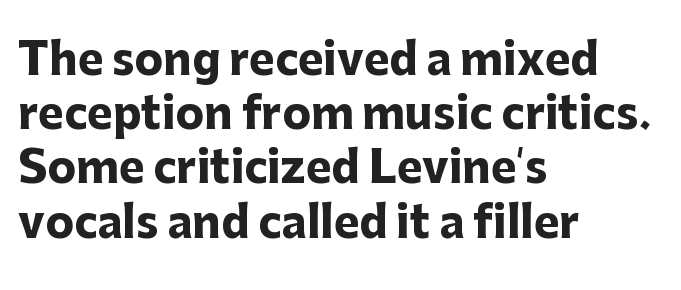
The image shows 43 px heavy sans-serif type, upright; set left-aligned, normal line spacing (1.26x), normal letter spacing, not underlined; low stroke contrast and a medium x-height.
